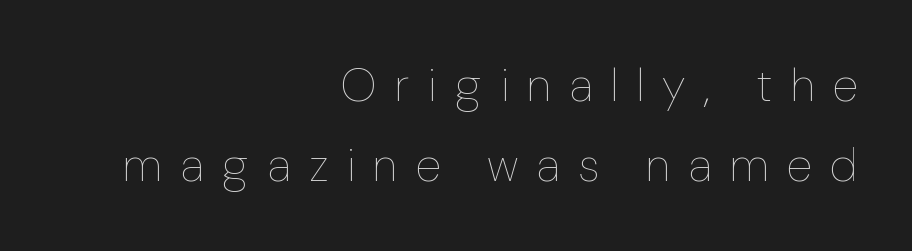
{"italic": "no", "bold": "no", "weight": "thin", "width": "normal", "stroke_contrast": "low", "x_height": "medium", "monospaced": "no", "underline": "no", "align": "right", "line_spacing_ratio": 1.71, "letter_spacing": "wide", "letter_spacing_em": 0.39, "glyph_px": 47}
